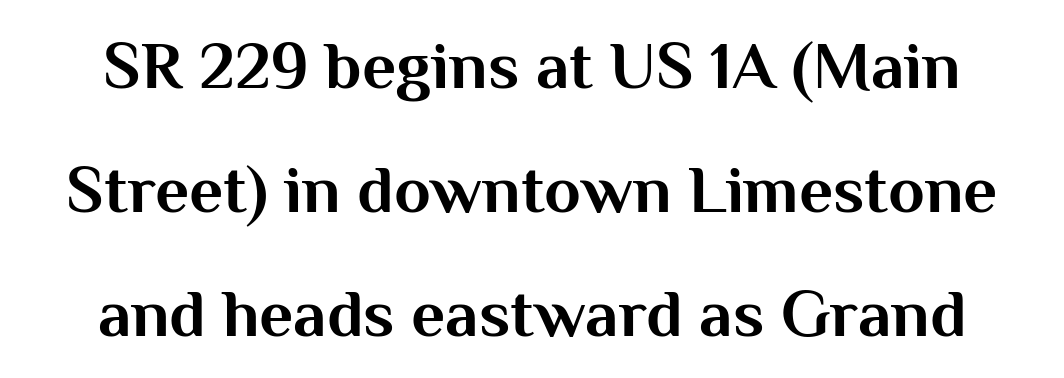
{"serif": "no", "italic": "no", "bold": "yes", "weight": "bold", "width": "normal", "stroke_contrast": "medium", "x_height": "medium", "monospaced": "no", "underline": "no", "line_spacing_ratio": 1.85, "letter_spacing": "normal", "letter_spacing_em": 0.0, "glyph_px": 67}
